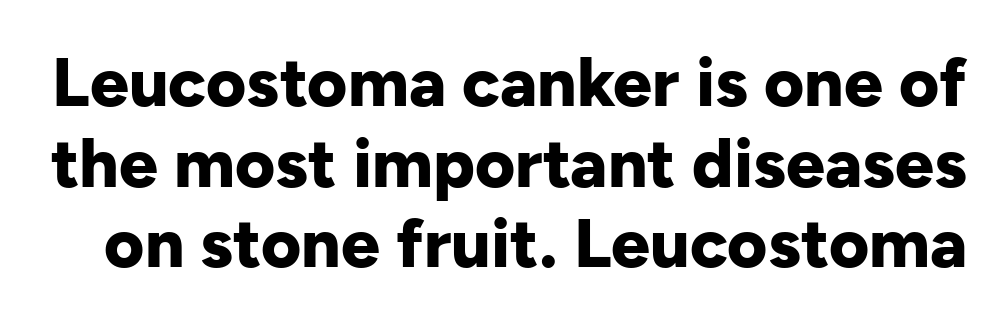
Q: Is the text bold? A: Yes.
Q: Is the text italic (slanted)? A: No, it is upright.
Q: Is the typeface a serif or a sans-serif typeface? A: Sans-serif.
Q: Is the text underlined? A: No.
Q: Is the spacing between letters normal or unusually wide? A: Normal.
Q: Width (condensed, normal, or wide)? A: Normal.
Q: Stroke contrast? A: Low.
Q: x-height? A: Medium.
Q: Monospaced? A: No.
